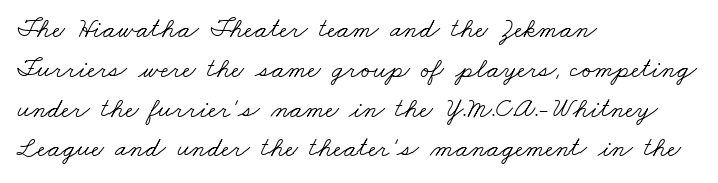
The image shows 28 px light, wide serif type; set left-aligned, normal line spacing (1.42x), normal letter spacing, not underlined; low stroke contrast and a small x-height.
